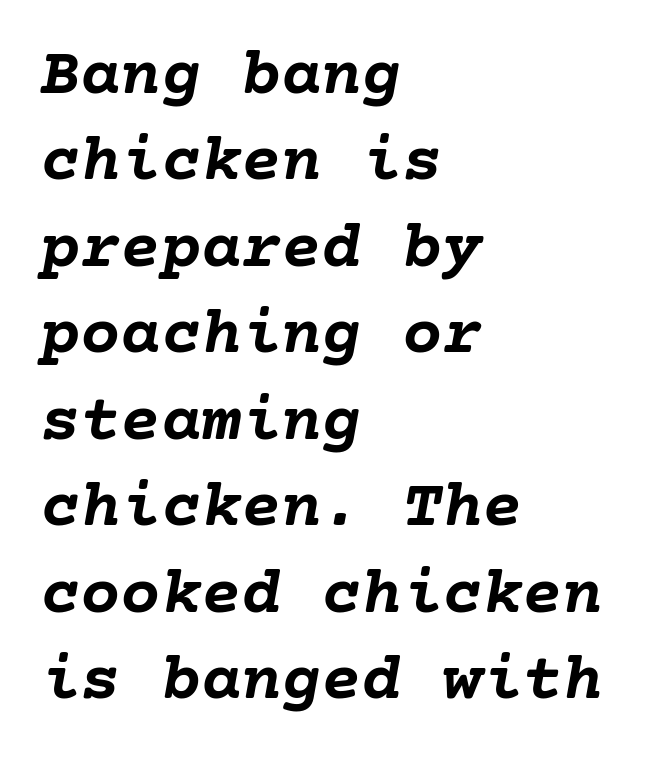
Q: Is the text bold? A: Yes.
Q: Is the text italic (slanted)? A: Yes, it leans right by about 10 degrees.
Q: Is the text underlined? A: No.
Q: How is the paragraph aligned? A: Left-aligned.
Q: Is the spacing between letters normal or unusually wide? A: Normal.
Q: Is the spacing between lines tight, normal or loose? A: Normal.
Q: Width (condensed, normal, or wide)? A: Normal.
Q: Stroke contrast? A: Low.
Q: x-height? A: Medium.
